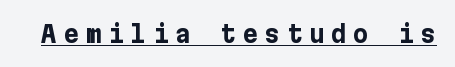
Q: Is the text bold? A: Yes.
Q: Is the text italic (slanted)? A: No, it is upright.
Q: Is the text underlined? A: Yes.
Q: Is the spacing between letters normal or unusually wide? A: Unusually wide.
